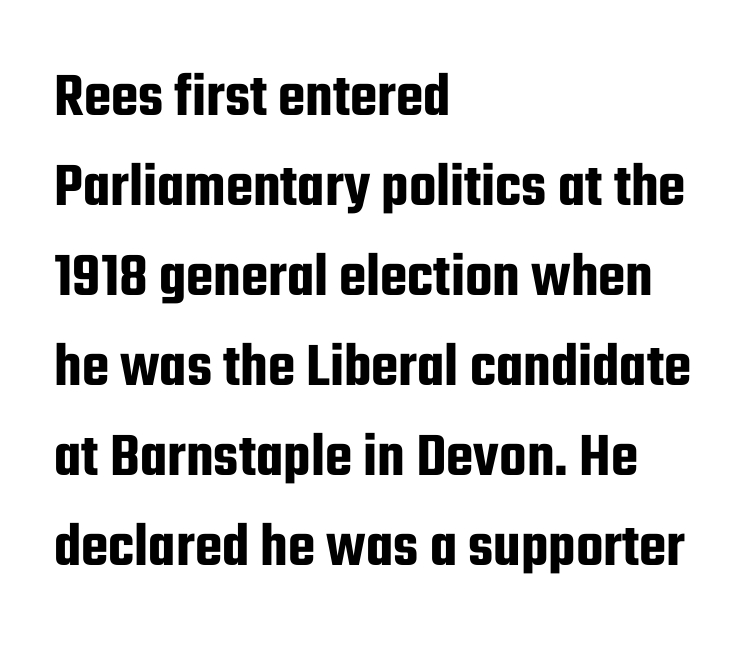
{"serif": "no", "italic": "no", "width": "condensed", "stroke_contrast": "low", "x_height": "medium", "monospaced": "no", "underline": "no", "align": "left", "line_spacing": "normal", "line_spacing_ratio": 1.43, "letter_spacing": "normal", "letter_spacing_em": 0.0, "glyph_px": 63}
